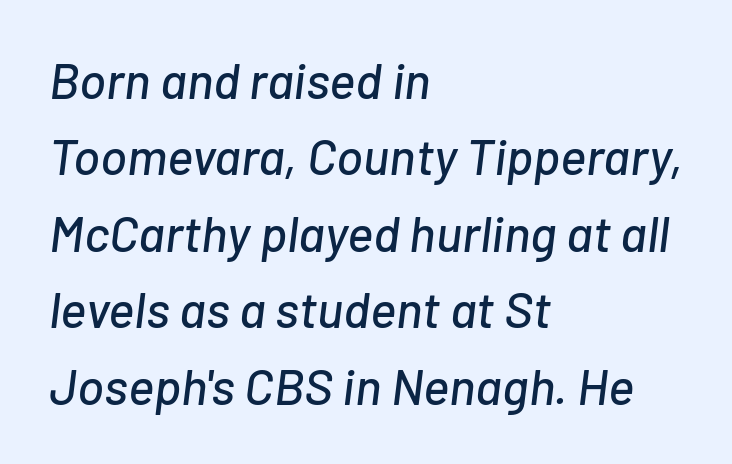
Q: Is the text italic (slanted)? A: Yes, it leans right by about 7 degrees.
Q: Is the text underlined? A: No.
Q: How is the paragraph aligned? A: Left-aligned.
Q: Is the spacing between letters normal or unusually wide? A: Normal.
Q: Is the spacing between lines tight, normal or loose? A: Normal.
Q: Width (condensed, normal, or wide)? A: Normal.
Q: Stroke contrast? A: Low.
Q: x-height? A: Medium.
Q: Monospaced? A: No.
